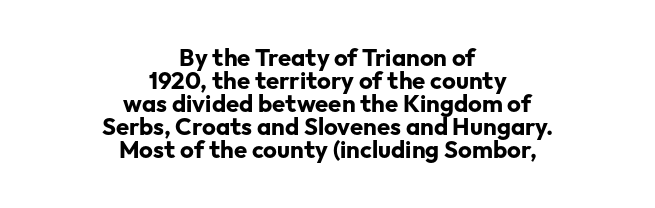
The image shows 24 px bold type, upright; set centered, tight line spacing (0.96x), normal letter spacing, not underlined.
